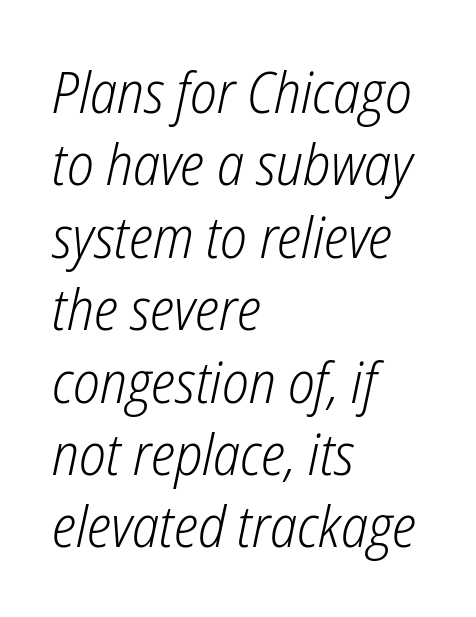
Caption: standard tracking, unaltered. Underline: absent. There's an unmistakable incline to the writing here. The ragged edge is on the right, which tells us the setting is flush left.
